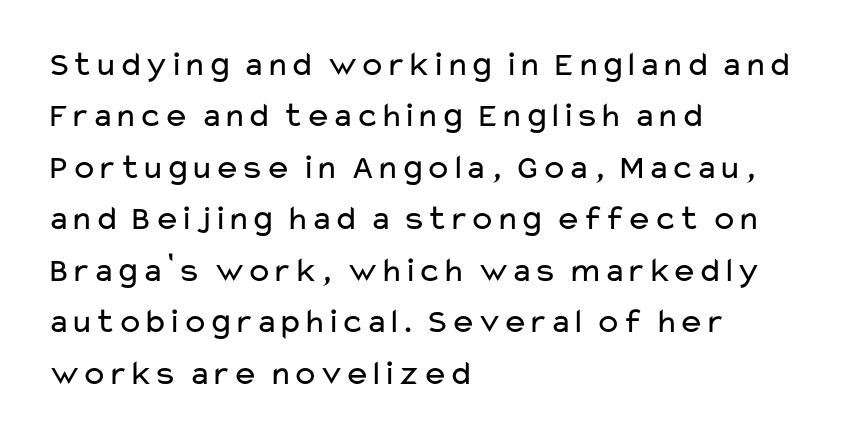
Students, note that the glyphs here touch the page at normal intervals. A bare baseline throughout the passage. Examine the stroke ends and you'll find no serifs. A typesetter would call this proportional, since set widths differ per character. These lines were composed using upright roman letters.
